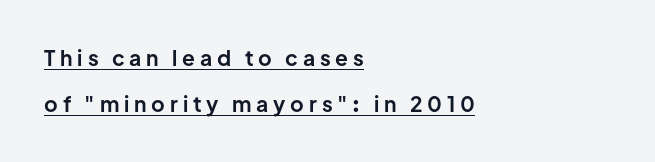
Q: Is the text bold? A: Yes.
Q: Is the text italic (slanted)? A: No, it is upright.
Q: Is the text underlined? A: Yes.
Q: How is the paragraph aligned? A: Left-aligned.
Q: Is the spacing between letters normal or unusually wide? A: Unusually wide.
Q: Is the spacing between lines tight, normal or loose? A: Loose.
